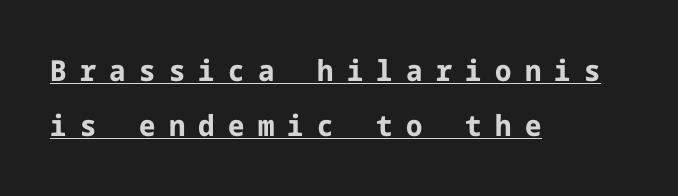
Q: Is the text bold? A: Yes.
Q: Is the text italic (slanted)? A: No, it is upright.
Q: Is the typeface a serif or a sans-serif typeface? A: Sans-serif.
Q: Is the text underlined? A: Yes.
Q: How is the paragraph aligned? A: Left-aligned.
Q: Is the spacing between letters normal or unusually wide? A: Unusually wide.
Q: Is the spacing between lines tight, normal or loose? A: Loose.
Q: Width (condensed, normal, or wide)? A: Normal.
Q: Stroke contrast? A: Low.
Q: x-height? A: Medium.
